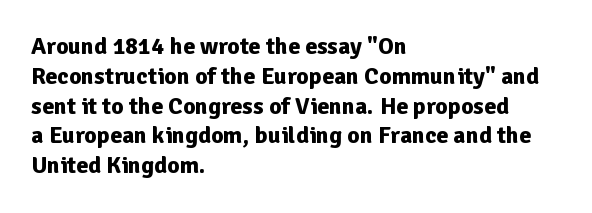
{"italic": "no", "bold": "yes", "underline": "no", "align": "left", "line_spacing_ratio": 1.24, "letter_spacing": "normal", "letter_spacing_em": 0.0, "glyph_px": 24}
